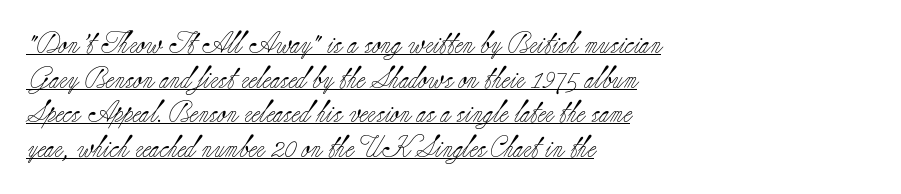
{"bold": "no", "underline": "yes", "align": "left", "line_spacing": "normal", "line_spacing_ratio": 1.57, "letter_spacing": "normal", "letter_spacing_em": 0.0, "glyph_px": 22}
